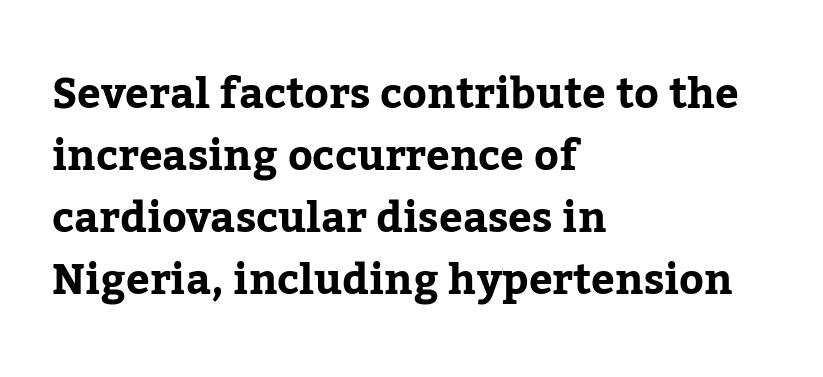
Q: Is the text italic (slanted)? A: No, it is upright.
Q: Is the typeface a serif or a sans-serif typeface? A: Serif.
Q: Is the text underlined? A: No.
Q: How is the paragraph aligned? A: Left-aligned.
Q: Is the spacing between letters normal or unusually wide? A: Normal.
Q: Is the spacing between lines tight, normal or loose? A: Normal.
Q: Width (condensed, normal, or wide)? A: Normal.
Q: Stroke contrast? A: Low.
Q: x-height? A: Medium.
Q: Monospaced? A: No.
